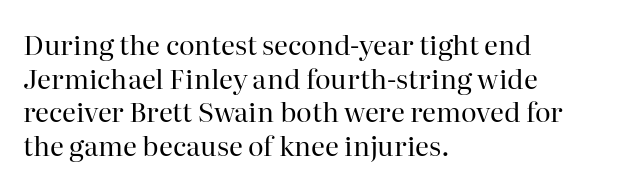
Q: Is the text bold? A: No.
Q: Is the text italic (slanted)? A: No, it is upright.
Q: Is the text underlined? A: No.
Q: How is the paragraph aligned? A: Left-aligned.
Q: Is the spacing between letters normal or unusually wide? A: Normal.
Q: Is the spacing between lines tight, normal or loose? A: Normal.
